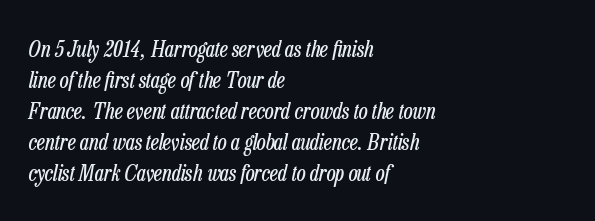
Vertical stems look standard width or narrower in stroke. This rendering uses left alignment, leaving the right contour irregular. This rendering leaves character spacing at its baseline value. Evenly set lines give the paragraph a standard silhouette. Quick note: italic. Each row of text sits above clean, open space.
